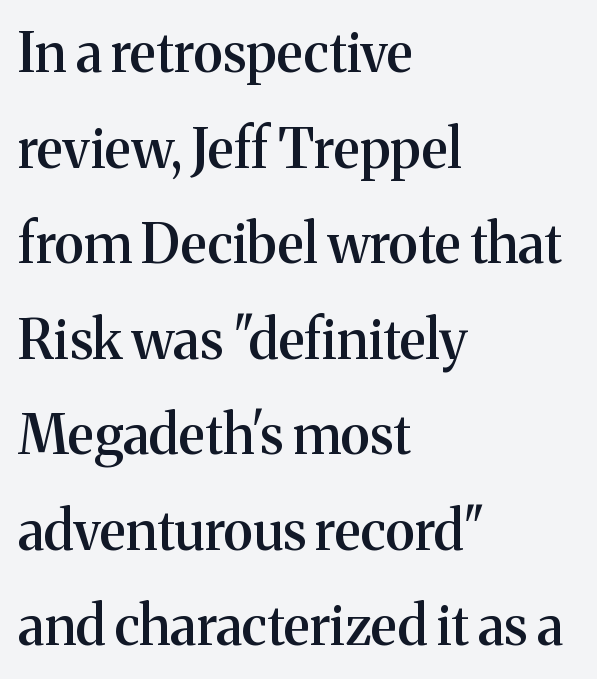
Q: Is the text bold? A: Semi-bold.
Q: Is the text italic (slanted)? A: No, it is upright.
Q: Is the typeface a serif or a sans-serif typeface? A: Serif.
Q: Is the text underlined? A: No.
Q: How is the paragraph aligned? A: Left-aligned.
Q: Is the spacing between letters normal or unusually wide? A: Normal.
Q: Width (condensed, normal, or wide)? A: Normal.
Q: Stroke contrast? A: Medium.
Q: x-height? A: Medium.
Q: Monospaced? A: No.
